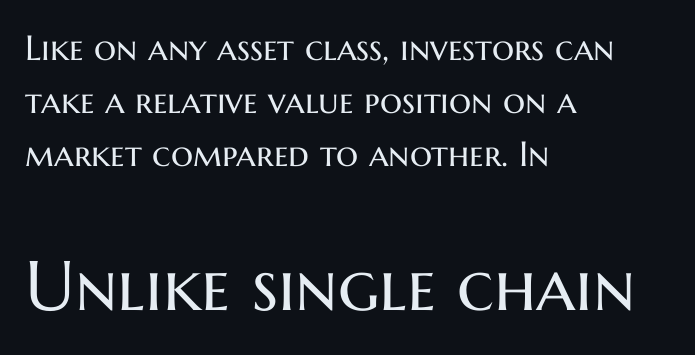
Which margin do the lines hug? The left one — the right edge is uneven. Is there any slant? The stems are plumb. The passage shown is typeset with a sans-serif family. Looks like regular typesetting: each glyph gets only the width it needs. Caption: standard tracking, unaltered.
